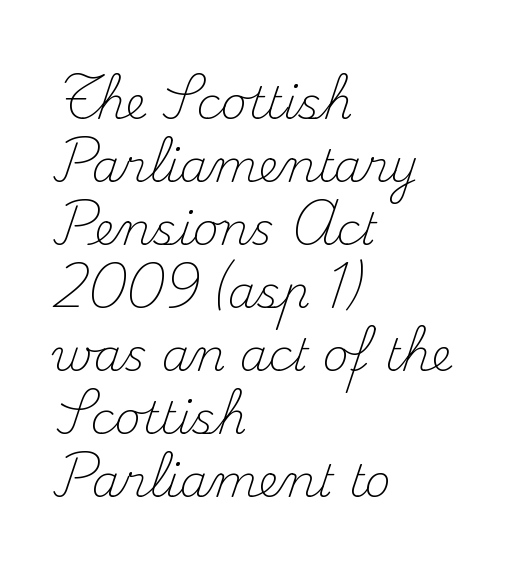
The image shows 45 px light serif type; set left-aligned, normal line spacing (1.4x), normal letter spacing, not underlined; medium stroke contrast and a small x-height.
